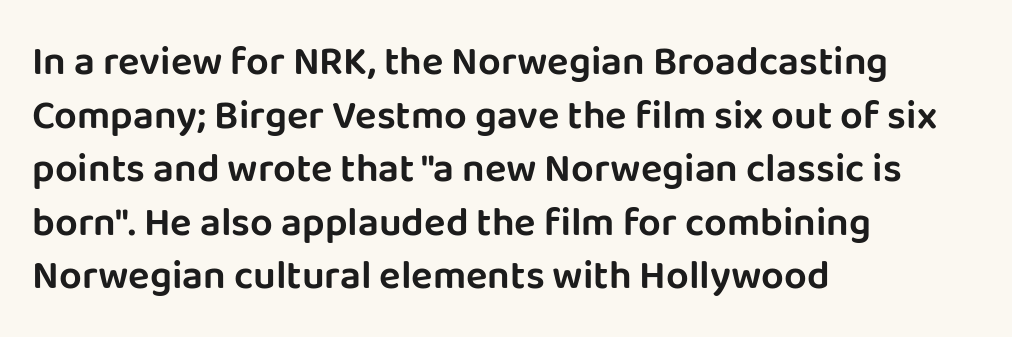
Q: Is the text italic (slanted)? A: No, it is upright.
Q: Is the typeface a serif or a sans-serif typeface? A: Sans-serif.
Q: Is the text underlined? A: No.
Q: How is the paragraph aligned? A: Left-aligned.
Q: Is the spacing between letters normal or unusually wide? A: Normal.
Q: Is the spacing between lines tight, normal or loose? A: Normal.
Q: Width (condensed, normal, or wide)? A: Normal.
Q: Stroke contrast? A: Low.
Q: x-height? A: Large.
Q: Monospaced? A: No.
